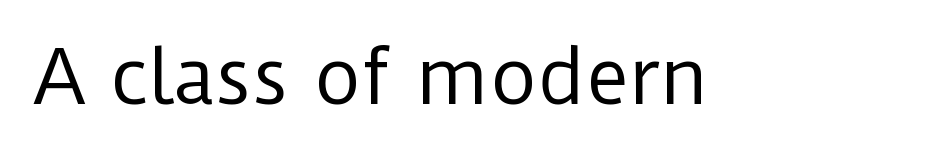
The image shows 73 px regular-weight sans-serif type, upright; set normal letter spacing, not underlined; low stroke contrast and a medium x-height.
